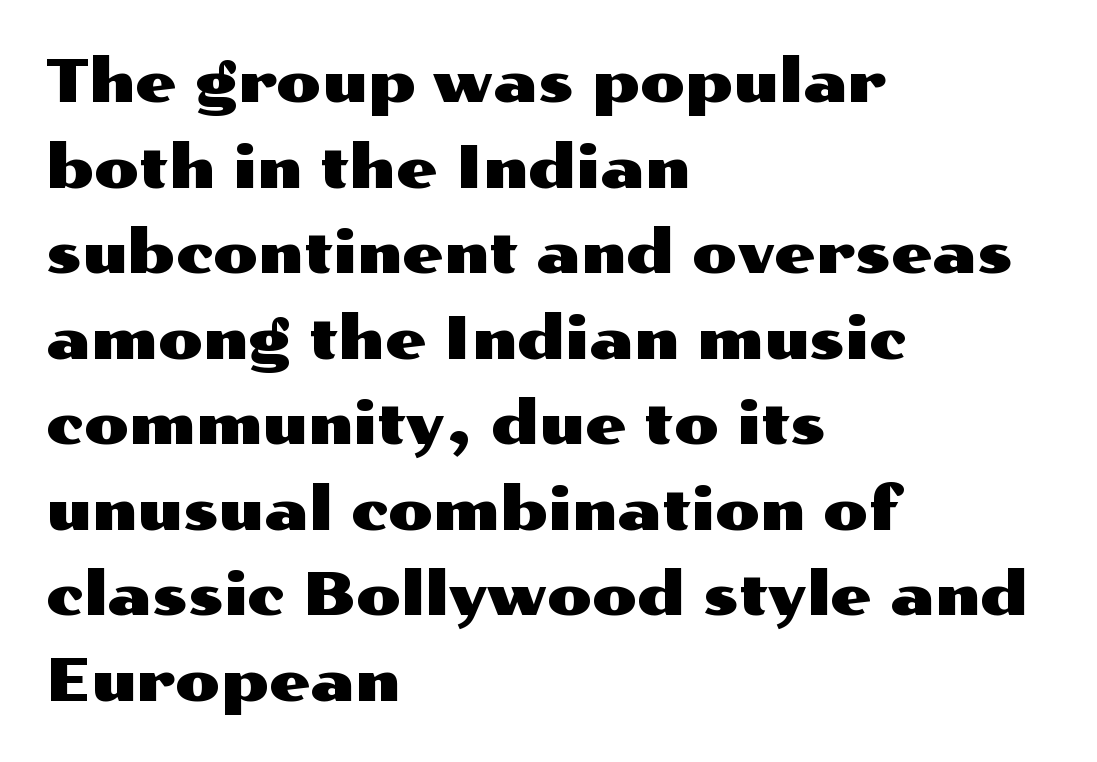
The image shows 59 px wide sans-serif type, upright; set left-aligned, normal line spacing (1.45x), normal letter spacing, not underlined; medium stroke contrast and a medium x-height.
